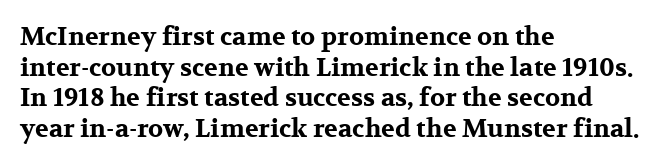
The image shows 25 px bold type, upright; set left-aligned, line spacing 1.23x, normal letter spacing, not underlined.
